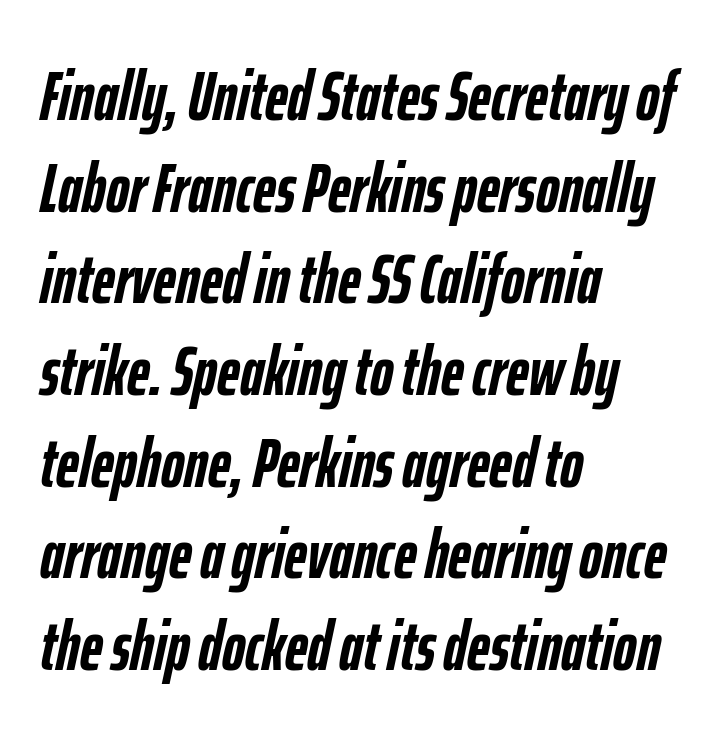
Q: Is the text bold? A: Yes.
Q: Is the text italic (slanted)? A: Yes, it leans right by about 12 degrees.
Q: Is the text underlined? A: No.
Q: How is the paragraph aligned? A: Left-aligned.
Q: Is the spacing between letters normal or unusually wide? A: Normal.
Q: Is the spacing between lines tight, normal or loose? A: Normal.
Q: Width (condensed, normal, or wide)? A: Condensed.
Q: Stroke contrast? A: Low.
Q: x-height? A: Medium.
Q: Monospaced? A: No.
